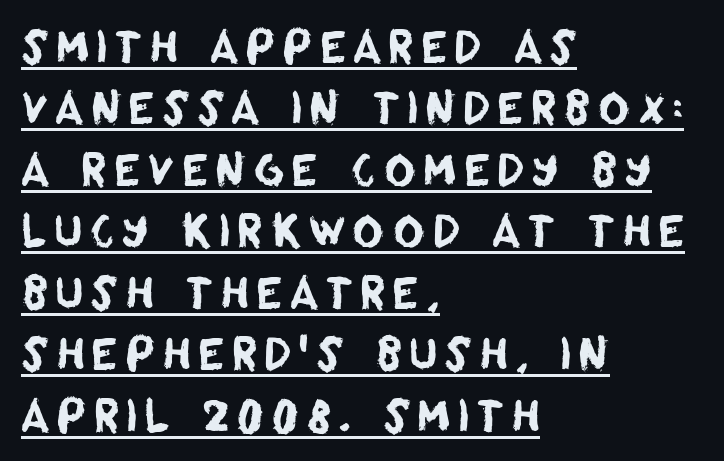
Q: Is the typeface a serif or a sans-serif typeface? A: Sans-serif.
Q: Is the text underlined? A: Yes.
Q: How is the paragraph aligned? A: Left-aligned.
Q: Is the spacing between lines tight, normal or loose? A: Normal.
Q: Width (condensed, normal, or wide)? A: Normal.
Q: Stroke contrast? A: Low.
Q: x-height? A: Large.
Q: Monospaced? A: No.
